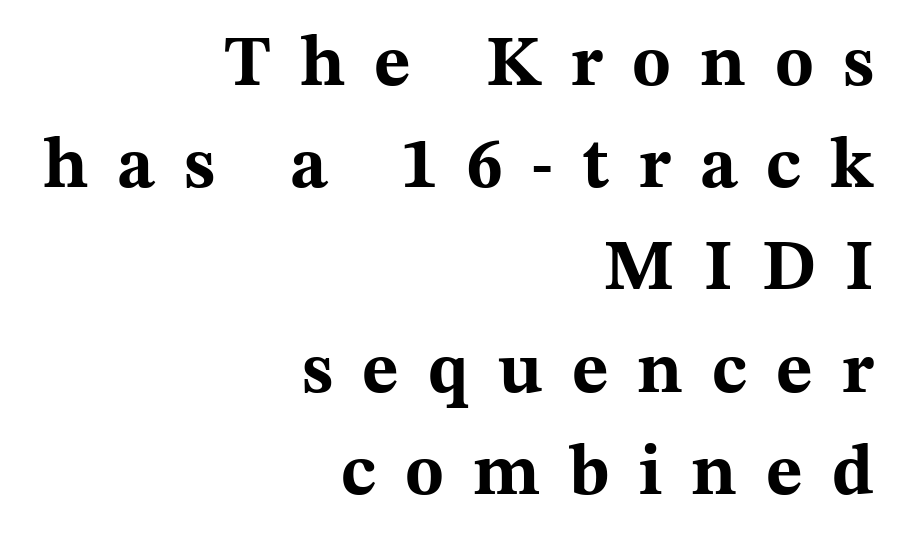
Q: Is the text bold? A: Yes.
Q: Is the text italic (slanted)? A: No, it is upright.
Q: Is the typeface a serif or a sans-serif typeface? A: Serif.
Q: Is the text underlined? A: No.
Q: How is the paragraph aligned? A: Right-aligned.
Q: Is the spacing between letters normal or unusually wide? A: Unusually wide.
Q: Is the spacing between lines tight, normal or loose? A: Normal.
Q: Width (condensed, normal, or wide)? A: Wide.
Q: Stroke contrast? A: Medium.
Q: x-height? A: Medium.
Q: Monospaced? A: No.
